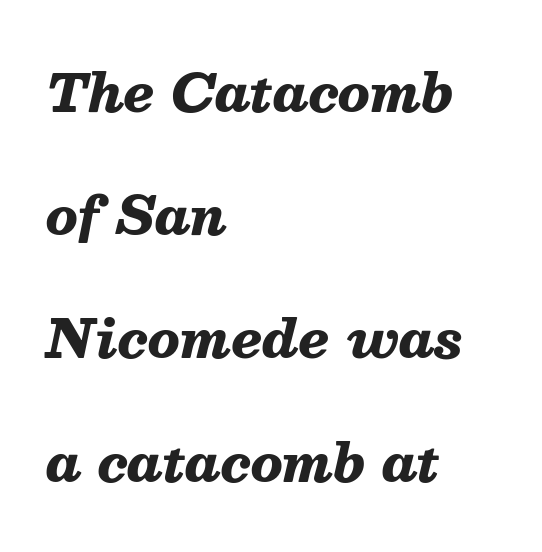
Reading down the block, your eye returns to a fixed left position each line. The glyphs have the mass of a bold cut. The rendering uses natural spacing where letterforms have individual widths. Leading is clearly above the norm, producing a sparse column. The passage shown is not underscored anywhere.
